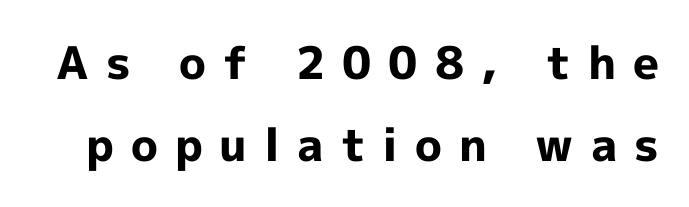
{"serif": "no", "italic": "no", "bold": "yes", "weight": "bold", "width": "normal", "x_height": "medium", "monospaced": "no", "underline": "no", "line_spacing_ratio": 1.83, "letter_spacing": "wide", "letter_spacing_em": 0.38, "glyph_px": 45}
